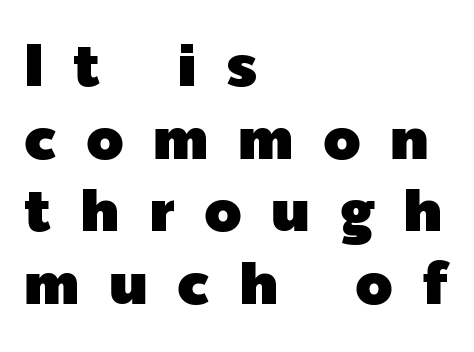
The image shows 60 px sans-serif type, upright; set left-aligned, line spacing 1.21x, unusually wide letter spacing (+0.49 em), not underlined; a medium x-height.
